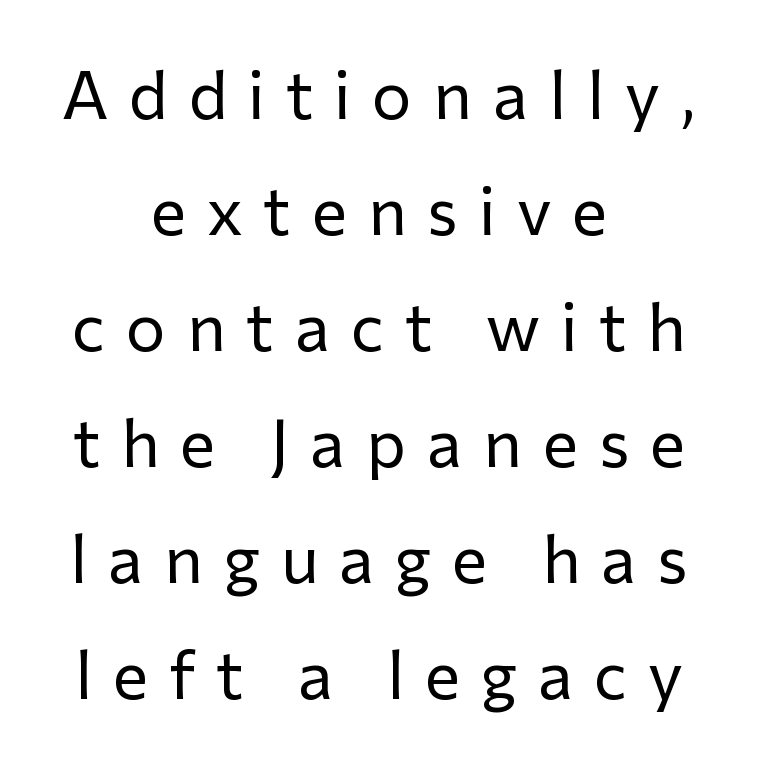
The image shows 67 px regular-weight sans-serif type, upright; set centered, line spacing 1.73x, unusually wide letter spacing (+0.31 em), not underlined; low stroke contrast and a medium x-height.
